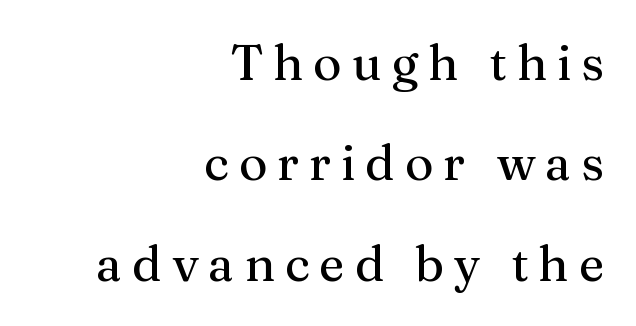
The image shows 49 px serif type, upright; set right-aligned, loose line spacing (2.05x), unusually wide letter spacing (+0.2 em), not underlined; medium stroke contrast and a medium x-height.
